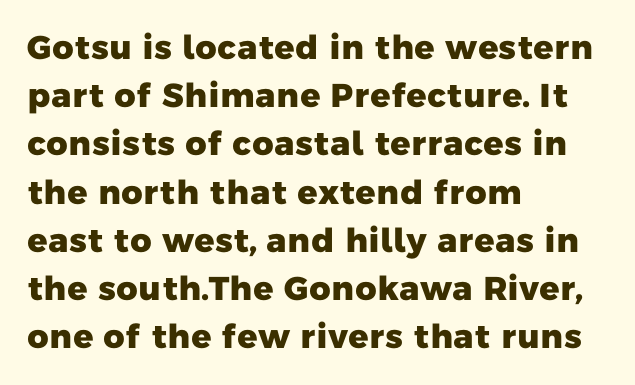
Tracking value appears to be zero — textbook default spacing. Anything drawn beneath the words? Only blank space. One glance says typical: line gaps are just what's usual. The typeface chosen for these lines omits serifs. This rendering uses left alignment, leaving the right contour irregular. A typesetter would call this proportional, since set widths differ per character.
